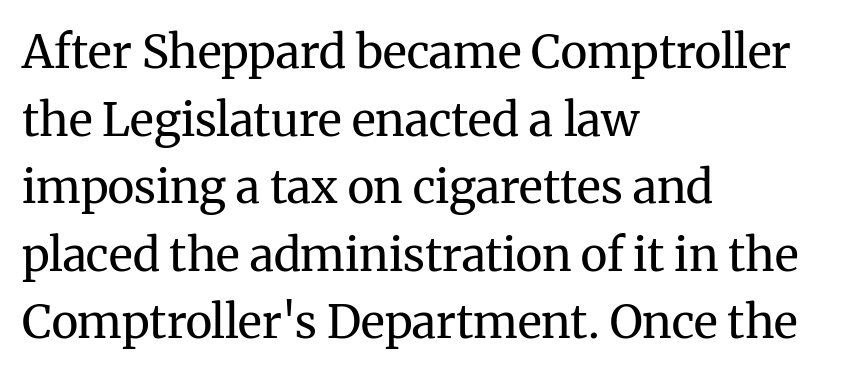
The letters advance in unequal steps, a hallmark of proportional type. Which margin do the lines hug? The left one — the right edge is uneven. There is no visible air inserted between adjacent glyphs. The passage shown is not bold in any degree.
